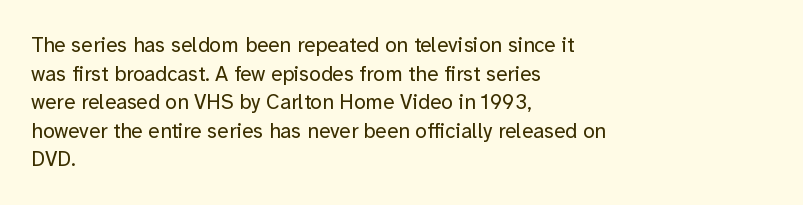
Line beginnings align vertically; line endings do not. Whoever set this chose a conventional vertical rhythm. Stroke mass is kept to a normal reading level or below. Nobody touched the tracking dial on this one.
